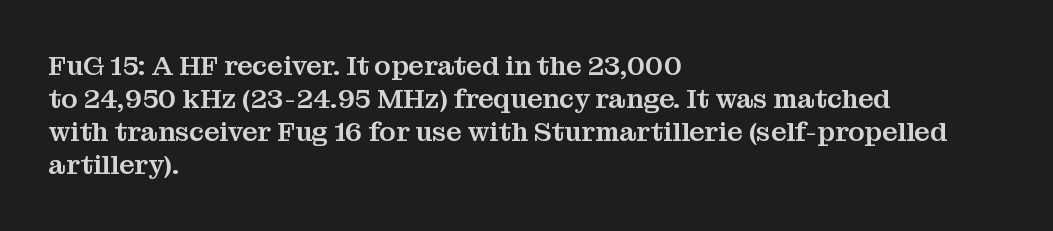
{"italic": "no", "underline": "no", "align": "left", "line_spacing_ratio": 1.22, "letter_spacing": "normal", "letter_spacing_em": 0.0, "glyph_px": 27}
